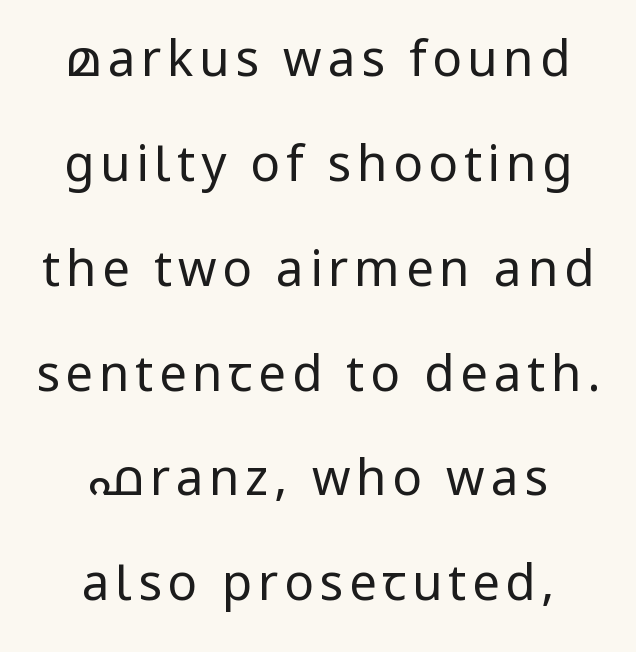
Examine the stroke ends and you'll find no serifs. The lines in this sample share a center point and differ in where they start and stop. The designer dialed line spacing up above the default. Check under the words: just untouched page.
